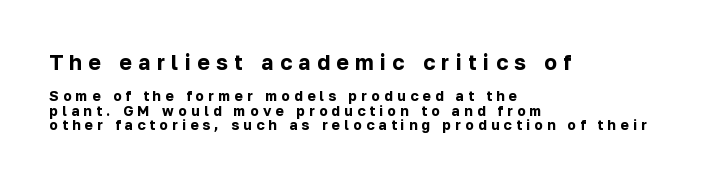
Q: Is the text bold? A: Yes.
Q: Is the text italic (slanted)? A: No, it is upright.
Q: Is the text underlined? A: No.
Q: How is the paragraph aligned? A: Left-aligned.
Q: Is the spacing between letters normal or unusually wide? A: Unusually wide.
Q: Is the spacing between lines tight, normal or loose? A: Tight.
Q: Which block of text is set in a larger size, the first (top) or the second (bottom)? A: The first (top) one.
